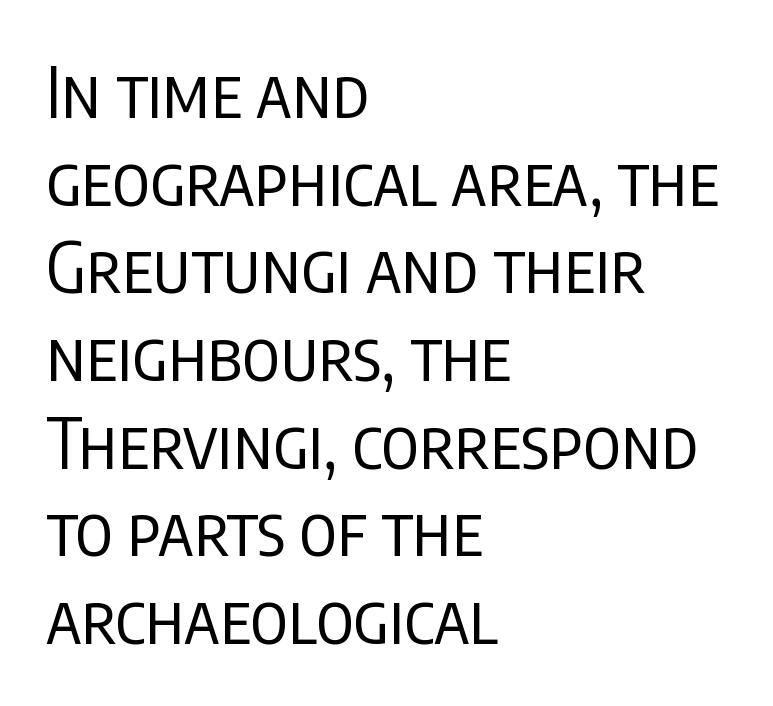
Serifs: no, the terminals of the letterforms are clean. Caption: face not bold, strokes unweighted. The specimen reads as upright at a glance. Descenders are the only things crossing below the line. Looks like regular typesetting: each glyph gets only the width it needs. Standard letterfit; no display-style spreading of the glyphs.
